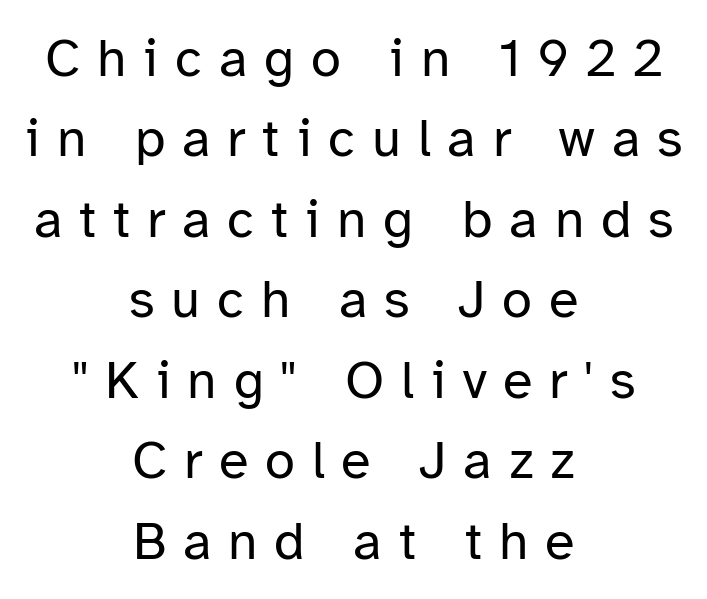
Q: Is the text bold? A: No.
Q: Is the text italic (slanted)? A: No, it is upright.
Q: Is the typeface a serif or a sans-serif typeface? A: Sans-serif.
Q: Is the text underlined? A: No.
Q: How is the paragraph aligned? A: Centered.
Q: Is the spacing between letters normal or unusually wide? A: Unusually wide.
Q: Is the spacing between lines tight, normal or loose? A: Normal.
Q: Width (condensed, normal, or wide)? A: Normal.
Q: Stroke contrast? A: Low.
Q: x-height? A: Medium.
Q: Monospaced? A: No.
